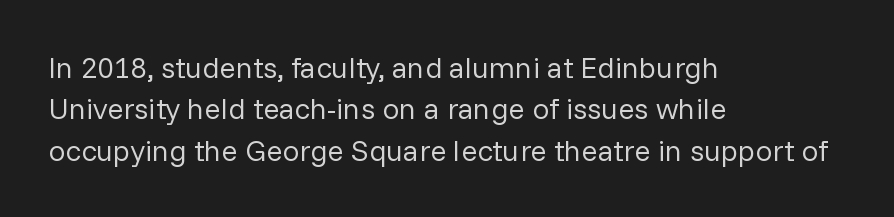
The image shows 30 px regular-weight sans-serif type, upright; set left-aligned, normal line spacing (1.38x), normal letter spacing, not underlined; low stroke contrast and a medium x-height.
